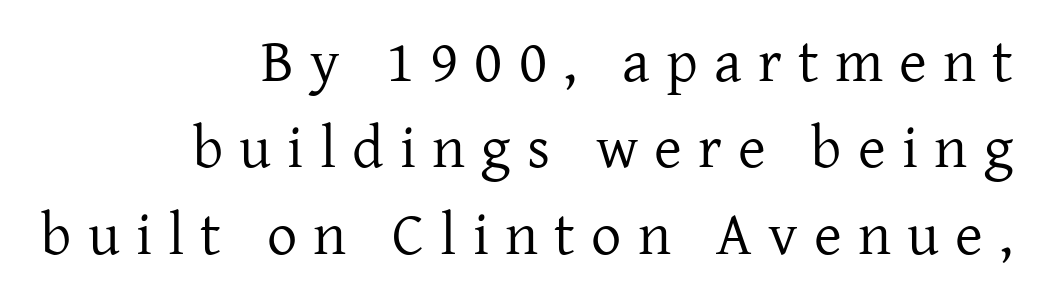
The image shows 60 px regular-weight serif type, upright; set right-aligned, normal line spacing (1.44x), unusually wide letter spacing (+0.27 em), not underlined; low stroke contrast and a medium x-height.
